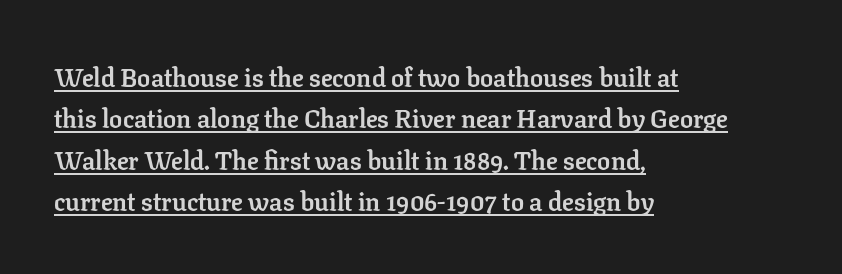
{"italic": "no", "bold": "yes", "underline": "yes", "align": "left", "line_spacing": "normal", "line_spacing_ratio": 1.59, "letter_spacing": "normal", "letter_spacing_em": 0.0, "glyph_px": 26}
